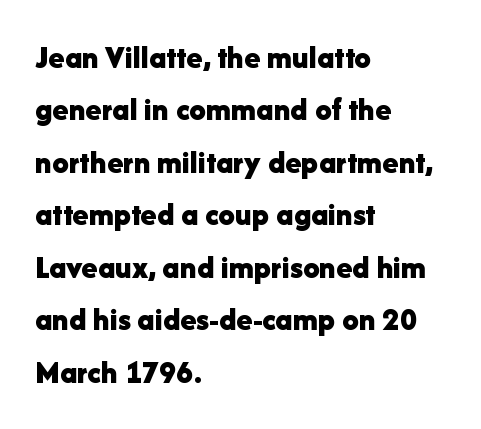
{"serif": "no", "italic": "no", "bold": "yes", "weight": "bold", "width": "normal", "stroke_contrast": "low", "x_height": "medium", "monospaced": "no", "underline": "no", "align": "left", "line_spacing": "normal", "line_spacing_ratio": 1.59, "letter_spacing": "normal", "letter_spacing_em": 0.0, "glyph_px": 33}
